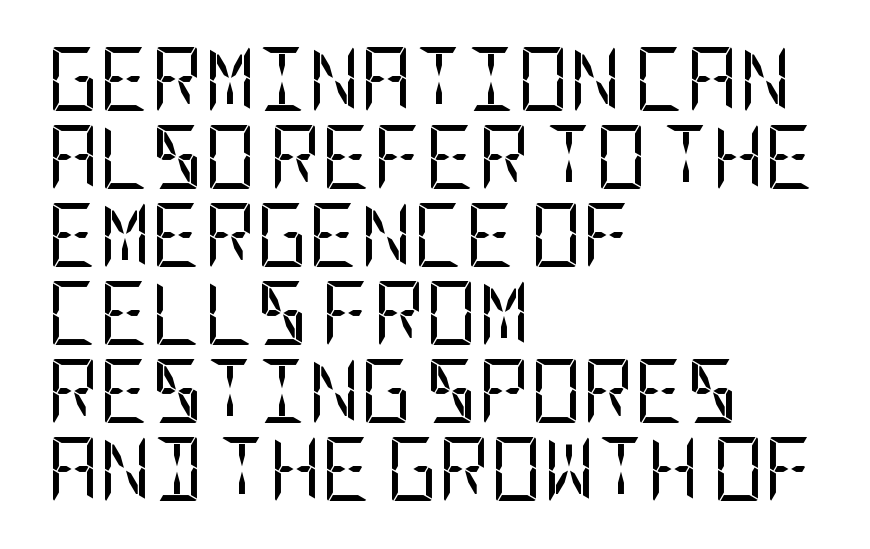
Q: Is the text bold? A: No.
Q: Is the text italic (slanted)? A: No, it is upright.
Q: Is the typeface a serif or a sans-serif typeface? A: Sans-serif.
Q: Is the text underlined? A: No.
Q: How is the paragraph aligned? A: Left-aligned.
Q: Is the spacing between letters normal or unusually wide? A: Normal.
Q: Width (condensed, normal, or wide)? A: Condensed.
Q: Stroke contrast? A: Low.
Q: x-height? A: Large.
